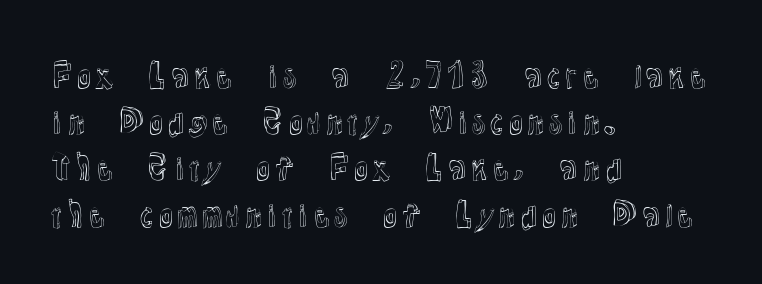
Q: Is the text italic (slanted)? A: No, it is upright.
Q: Is the text underlined? A: No.
Q: How is the paragraph aligned? A: Left-aligned.
Q: Is the spacing between letters normal or unusually wide? A: Normal.
Q: Is the spacing between lines tight, normal or loose? A: Normal.
Q: Width (condensed, normal, or wide)? A: Normal.
Q: x-height? A: Medium.
Q: Monospaced? A: No.
